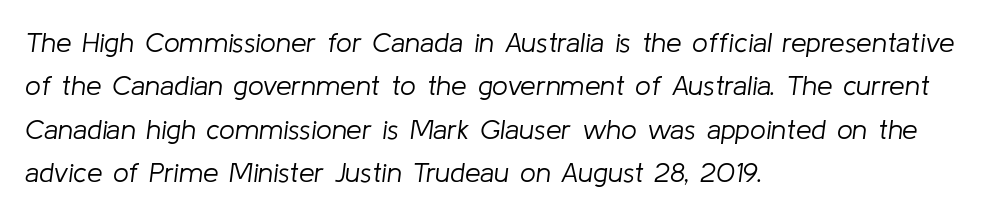
{"italic": "yes", "lean": "right", "slant_degrees": 8, "bold": "no", "weight": "light", "width": "normal", "stroke_contrast": "low", "x_height": "medium", "monospaced": "no", "underline": "no", "align": "left", "line_spacing": "normal", "line_spacing_ratio": 1.55, "letter_spacing": "normal", "letter_spacing_em": 0.0, "glyph_px": 28}
